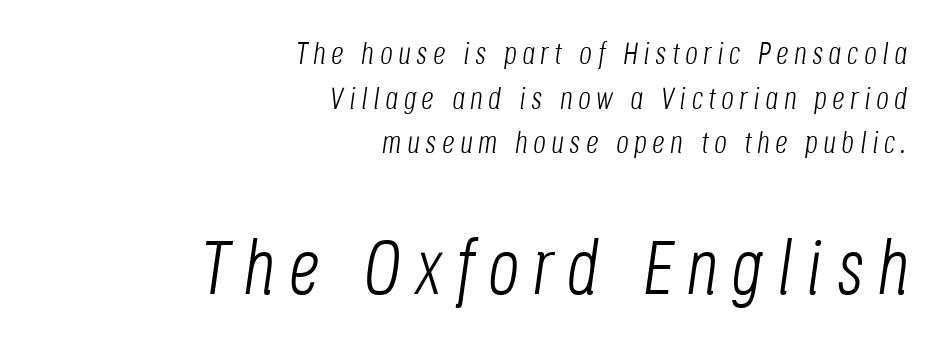
{"italic": "yes", "lean": "right", "slant_degrees": 8, "bold": "no", "weight": "light", "width": "condensed", "stroke_contrast": "low", "x_height": "large", "monospaced": "no", "underline": "no", "align": "right", "line_spacing": "normal", "line_spacing_ratio": 1.44, "larger_block": "second", "size_ratio": 2.48, "glyph_px": 77}
